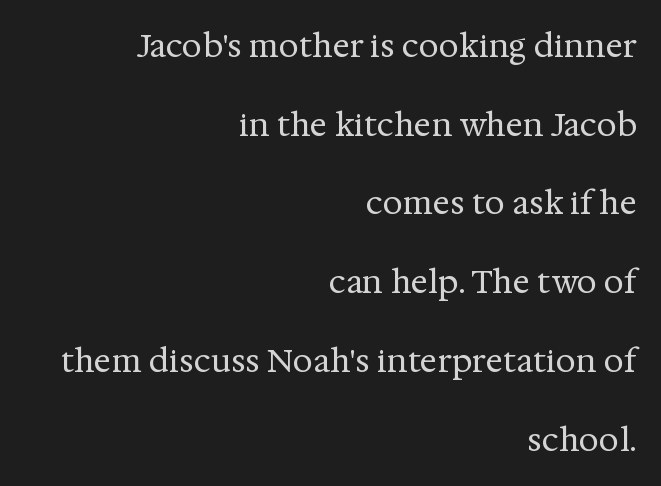
The image shows 32 px regular-weight serif type, upright; set right-aligned, loose line spacing (2.46x), normal letter spacing, not underlined; medium stroke contrast and a medium x-height.
